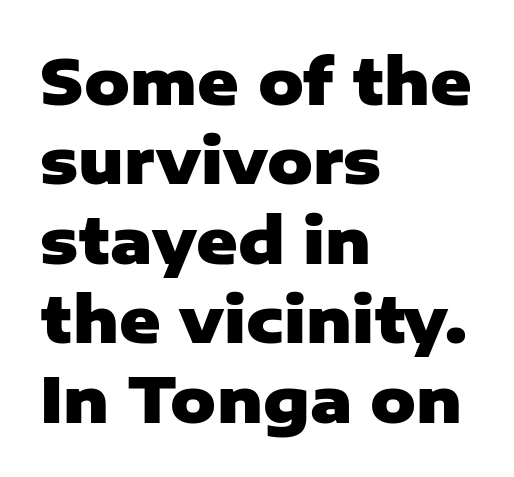
Q: Is the text bold? A: Yes.
Q: Is the text italic (slanted)? A: No, it is upright.
Q: Is the typeface a serif or a sans-serif typeface? A: Sans-serif.
Q: Is the text underlined? A: No.
Q: How is the paragraph aligned? A: Left-aligned.
Q: Is the spacing between letters normal or unusually wide? A: Normal.
Q: Is the spacing between lines tight, normal or loose? A: Normal.
Q: Width (condensed, normal, or wide)? A: Normal.
Q: Stroke contrast? A: Low.
Q: x-height? A: Medium.
Q: Monospaced? A: No.
